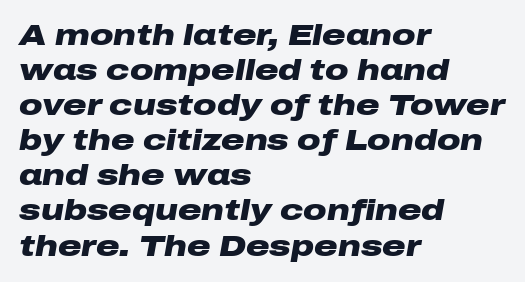
The image shows 29 px heavy, wide type, italic (leaning right); set left-aligned, line spacing 1.21x, normal letter spacing, not underlined; low stroke contrast and a medium x-height.
